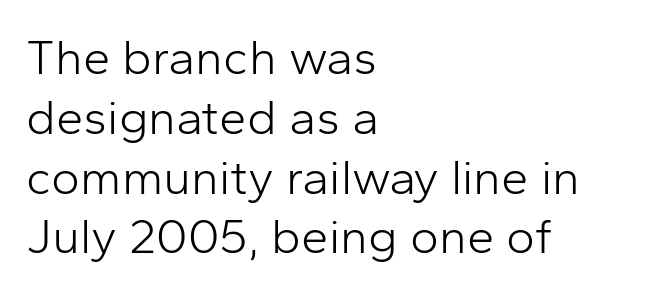
This sample is left-justified, so line endings fall wherever the words run out. Unlike italic type, these characters show no tilt at all. Here the glyphs are tracked normally, forming tight word shapes. A typesetter would call this proportional, since set widths differ per character. You can tell from the bare stems that sans-serif type was used. Just letters on the line, the space beneath them empty.
